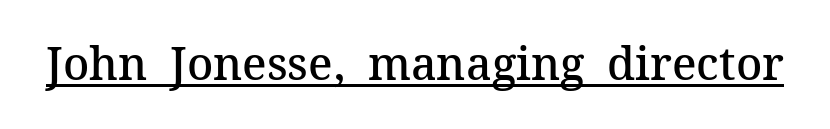
{"serif": "yes", "italic": "no", "bold": "semi", "weight": "semibold", "width": "normal", "stroke_contrast": "medium", "x_height": "medium", "monospaced": "no", "underline": "yes", "letter_spacing": "normal", "letter_spacing_em": 0.0, "glyph_px": 45}
